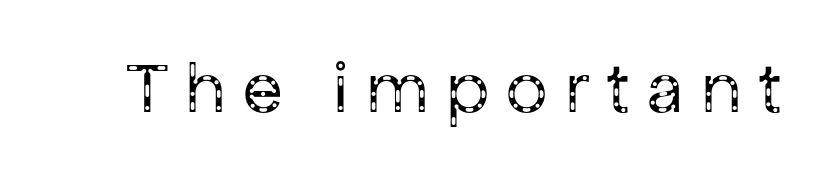
Q: Is the text bold? A: No.
Q: Is the text italic (slanted)? A: No, it is upright.
Q: Is the typeface a serif or a sans-serif typeface? A: Sans-serif.
Q: Is the text underlined? A: No.
Q: Is the spacing between letters normal or unusually wide? A: Unusually wide.
Q: Width (condensed, normal, or wide)? A: Normal.
Q: Stroke contrast? A: Low.
Q: x-height? A: Medium.
Q: Monospaced? A: No.
